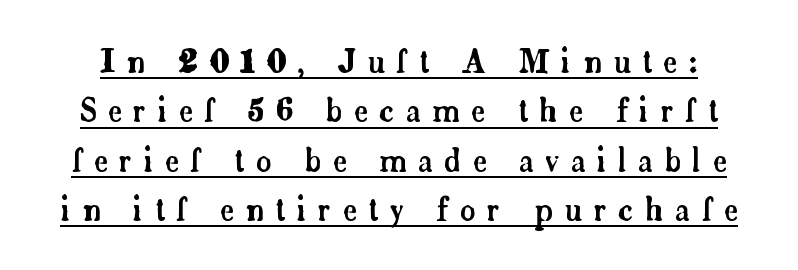
The image shows 31 px serif type, upright; set normal line spacing (1.59x), unusually wide letter spacing (+0.37 em), underlined; low stroke contrast and a small x-height.
